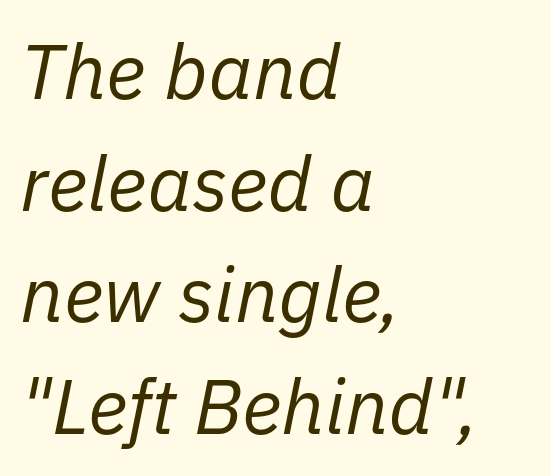
{"italic": "yes", "lean": "right", "slant_degrees": 11, "bold": "no", "weight": "regular", "width": "normal", "stroke_contrast": "low", "x_height": "medium", "monospaced": "no", "underline": "no", "align": "left", "line_spacing": "normal", "line_spacing_ratio": 1.45, "letter_spacing": "normal", "letter_spacing_em": 0.0, "glyph_px": 77}
